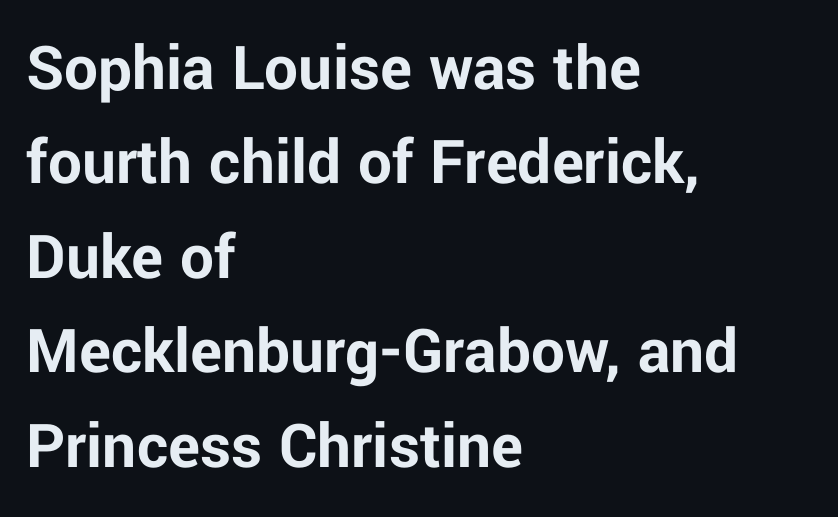
{"serif": "no", "italic": "no", "bold": "yes", "weight": "bold", "width": "normal", "stroke_contrast": "low", "x_height": "medium", "monospaced": "no", "underline": "no", "align": "left", "line_spacing": "normal", "line_spacing_ratio": 1.41, "letter_spacing": "normal", "letter_spacing_em": 0.0, "glyph_px": 67}
